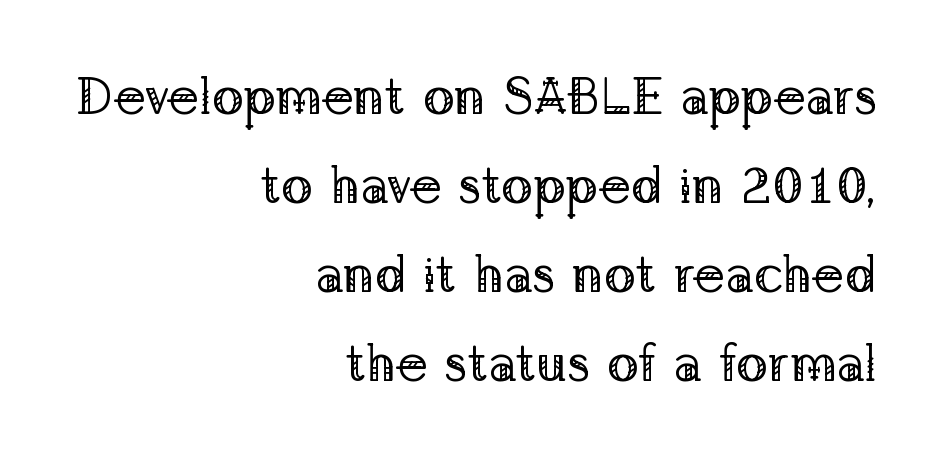
Q: Is the text bold? A: No.
Q: Is the text italic (slanted)? A: No, it is upright.
Q: Is the typeface a serif or a sans-serif typeface? A: Serif.
Q: Is the text underlined? A: No.
Q: How is the paragraph aligned? A: Right-aligned.
Q: Is the spacing between letters normal or unusually wide? A: Normal.
Q: Is the spacing between lines tight, normal or loose? A: Normal.
Q: Width (condensed, normal, or wide)? A: Normal.
Q: Stroke contrast? A: Low.
Q: x-height? A: Medium.
Q: Monospaced? A: No.
